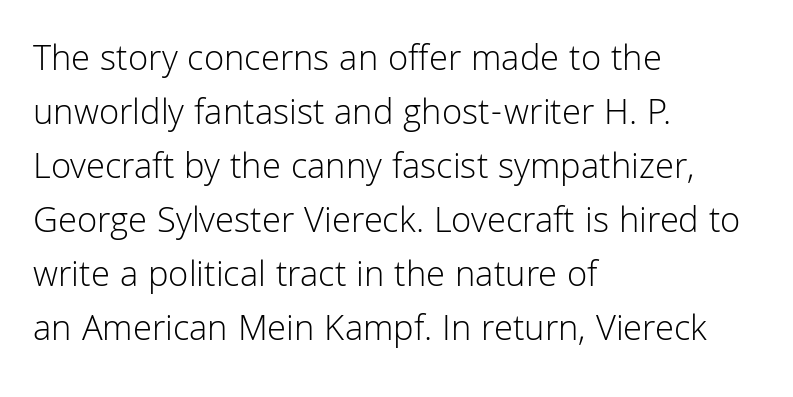
The image shows 37 px light sans-serif type, upright; set left-aligned, normal line spacing (1.46x), normal letter spacing, not underlined; low stroke contrast and a medium x-height.
